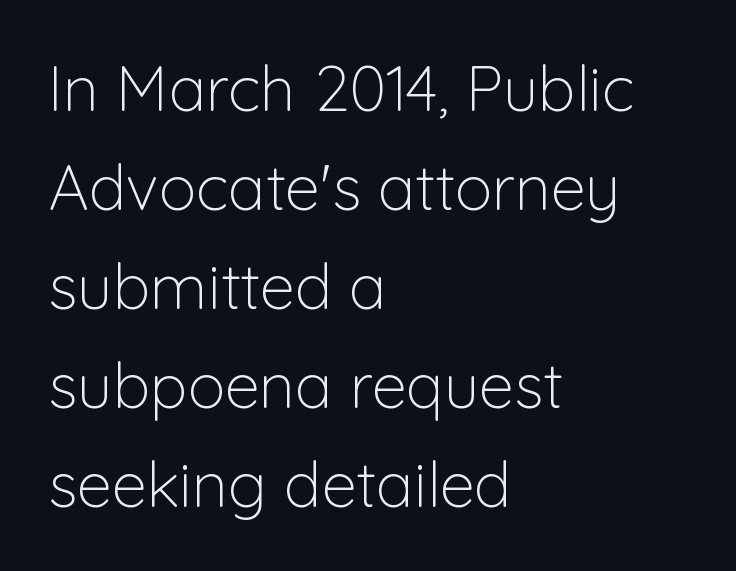
{"serif": "no", "italic": "no", "bold": "no", "weight": "light", "width": "normal", "stroke_contrast": "low", "x_height": "medium", "monospaced": "no", "underline": "no", "align": "left", "line_spacing": "normal", "line_spacing_ratio": 1.57, "letter_spacing": "normal", "letter_spacing_em": 0.0, "glyph_px": 63}
